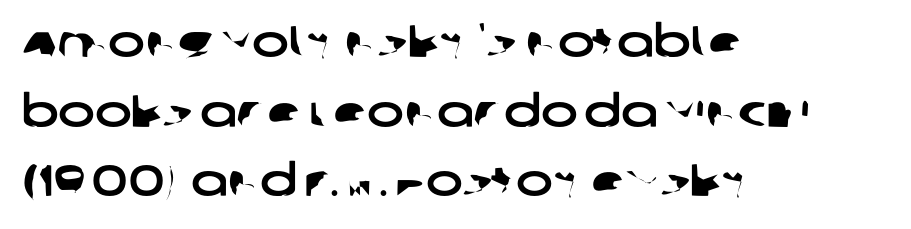
The image shows 44 px wide sans-serif type; set left-aligned, normal line spacing (1.58x), normal letter spacing, not underlined; low stroke contrast and a large x-height.
